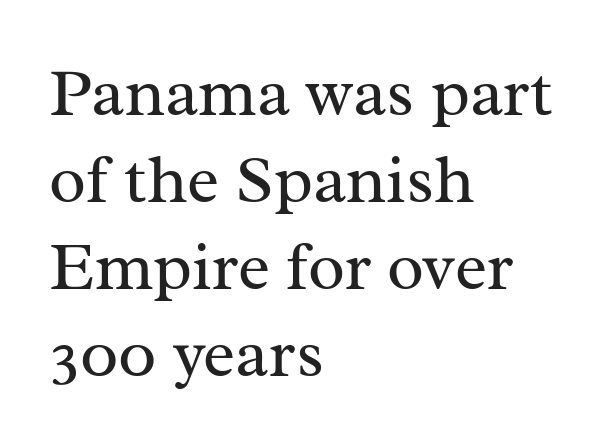
Character widths vary here, with narrow letters taking less room than wide ones. The paragraph has a hard left edge and a soft right edge. The strokes are not fattened; the text isn't bold. The specimen omits any rule beneath the text block's lines.
